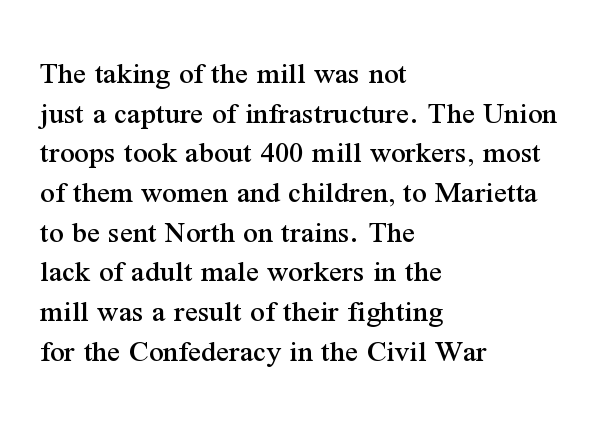
The image shows 32 px serif type, upright; set left-aligned, line spacing 1.24x, normal letter spacing, not underlined; medium stroke contrast and a medium x-height.
